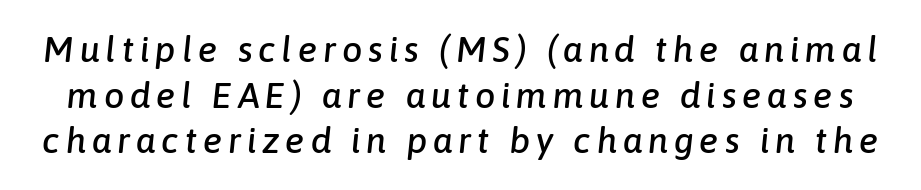
Q: Is the text italic (slanted)? A: Yes, it leans right by about 6 degrees.
Q: Is the text underlined? A: No.
Q: Is the spacing between lines tight, normal or loose? A: Normal.
Q: Width (condensed, normal, or wide)? A: Normal.
Q: Stroke contrast? A: Low.
Q: x-height? A: Medium.
Q: Monospaced? A: No.
